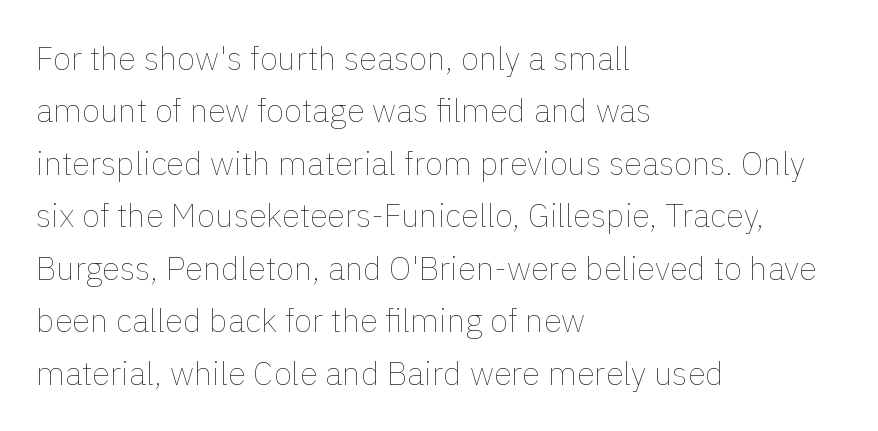
The image shows 33 px thin type, upright; set left-aligned, normal line spacing (1.59x), normal letter spacing, not underlined; a medium x-height.
